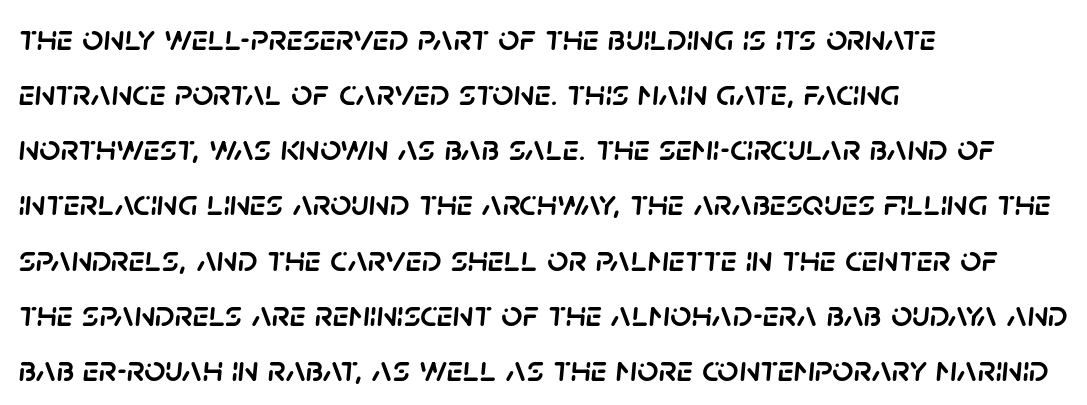
Q: Is the text italic (slanted)? A: Yes, it leans right by about 5 degrees.
Q: Is the text underlined? A: No.
Q: How is the paragraph aligned? A: Left-aligned.
Q: Is the spacing between letters normal or unusually wide? A: Normal.
Q: Is the spacing between lines tight, normal or loose? A: Normal.
Q: Width (condensed, normal, or wide)? A: Normal.
Q: Stroke contrast? A: Low.
Q: x-height? A: Large.
Q: Monospaced? A: No.
